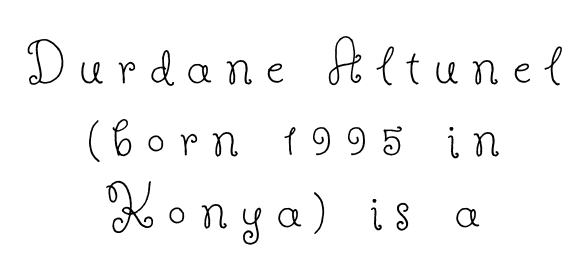
Q: Is the text bold? A: No.
Q: Is the text italic (slanted)? A: No, it is upright.
Q: Is the typeface a serif or a sans-serif typeface? A: Serif.
Q: Is the text underlined? A: No.
Q: How is the paragraph aligned? A: Centered.
Q: Is the spacing between letters normal or unusually wide? A: Unusually wide.
Q: Is the spacing between lines tight, normal or loose? A: Tight.
Q: Width (condensed, normal, or wide)? A: Normal.
Q: Stroke contrast? A: Low.
Q: x-height? A: Small.
Q: Monospaced? A: No.
